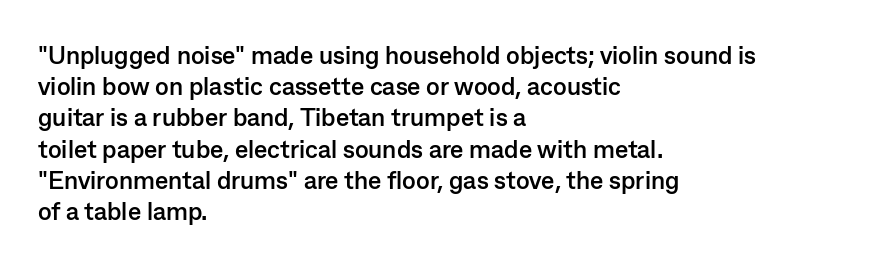
The image shows 25 px bold type, upright; set left-aligned, normal line spacing (1.25x), normal letter spacing, not underlined.
